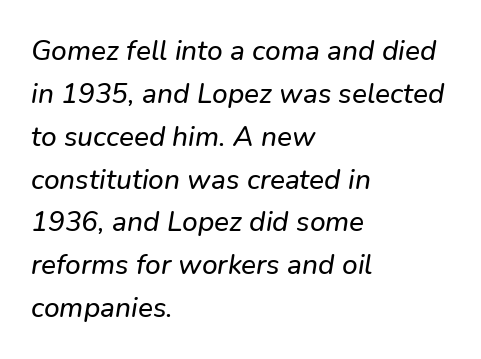
Here the designer chose a conventional face with non-uniform glyph widths. The lettering tilts uniformly, giving the passage an italic look. Has an underline been added? It has not. The type is set solid horizontally, with unmodified tracking.
